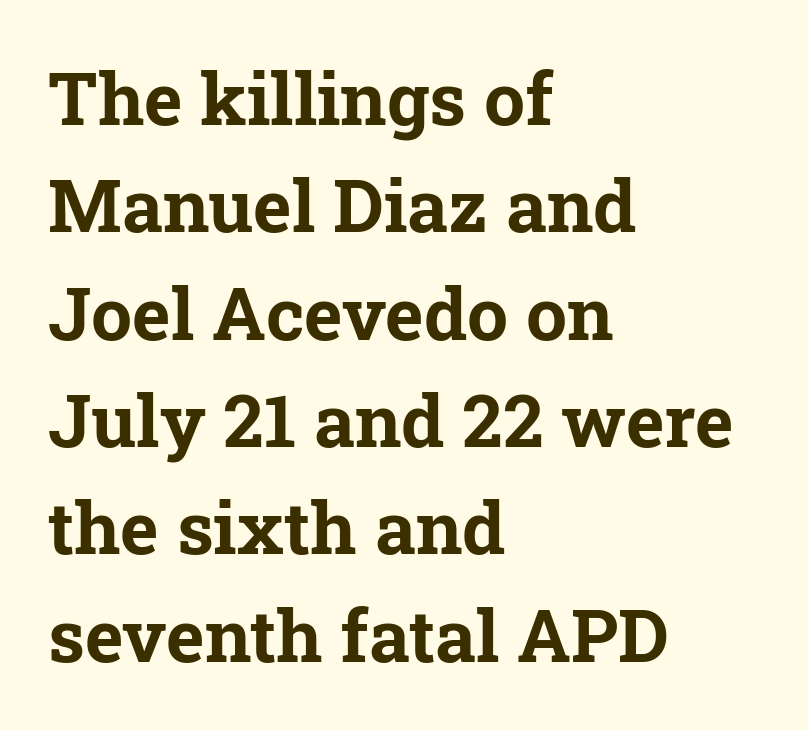
Q: Is the text bold? A: Yes.
Q: Is the text italic (slanted)? A: No, it is upright.
Q: Is the typeface a serif or a sans-serif typeface? A: Serif.
Q: Is the text underlined? A: No.
Q: How is the paragraph aligned? A: Left-aligned.
Q: Is the spacing between letters normal or unusually wide? A: Normal.
Q: Is the spacing between lines tight, normal or loose? A: Normal.
Q: Width (condensed, normal, or wide)? A: Normal.
Q: Stroke contrast? A: Low.
Q: x-height? A: Medium.
Q: Monospaced? A: No.
